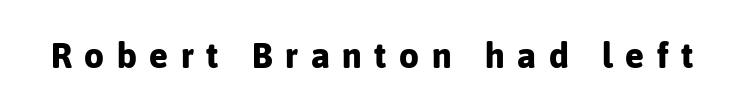
The rendering uses natural spacing where letterforms have individual widths. Caption: expanded tracking, letters set apart. Glance below the letters and you will spot only blank space. Plenty of ink on the page — the face is bold.
